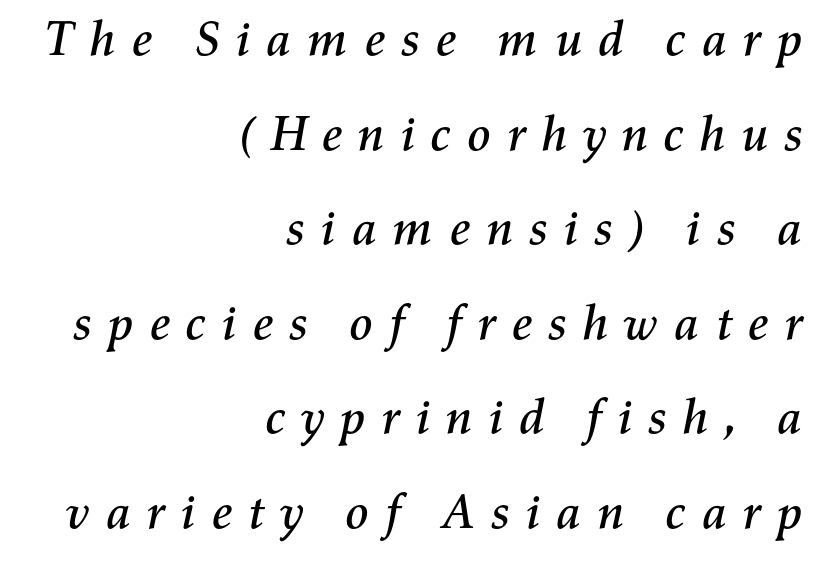
The lines are spread far apart with generous leading. Italic? Definitely — the glyphs are oblique. The passage shown has open, widely tracked lettering throughout. Type without underlining. Think of a printed novel: that variable character pitch is what you see here. The passage is arranged like a letterhead date or caption credit — flush right.
